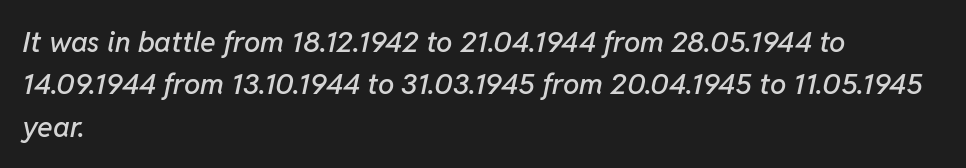
Q: Is the text italic (slanted)? A: Yes, it leans right by about 11 degrees.
Q: Is the text underlined? A: No.
Q: How is the paragraph aligned? A: Left-aligned.
Q: Is the spacing between letters normal or unusually wide? A: Normal.
Q: Is the spacing between lines tight, normal or loose? A: Normal.
Q: Width (condensed, normal, or wide)? A: Normal.
Q: Stroke contrast? A: Low.
Q: x-height? A: Medium.
Q: Monospaced? A: No.
